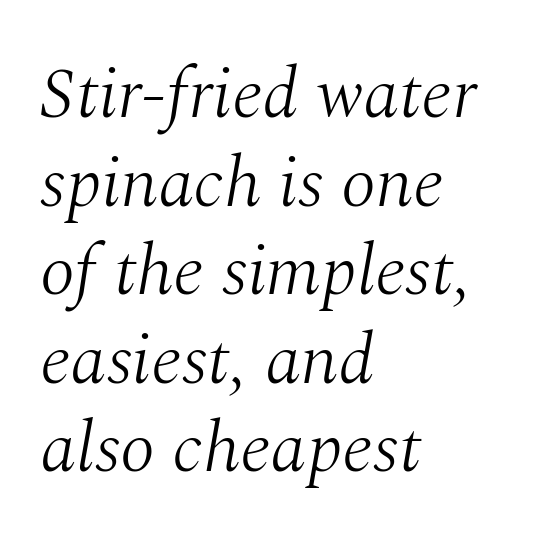
{"serif": "yes", "italic": "yes", "lean": "right", "slant_degrees": 10, "bold": "no", "weight": "light", "width": "normal", "stroke_contrast": "medium", "x_height": "medium", "monospaced": "no", "underline": "no", "align": "left", "line_spacing_ratio": 1.23, "letter_spacing": "normal", "letter_spacing_em": 0.0, "glyph_px": 72}
